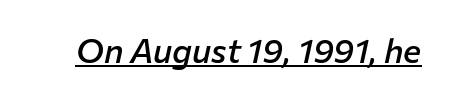
The image shows 34 px semibold type, italic (leaning right); set normal letter spacing, underlined; low stroke contrast and a medium x-height.
